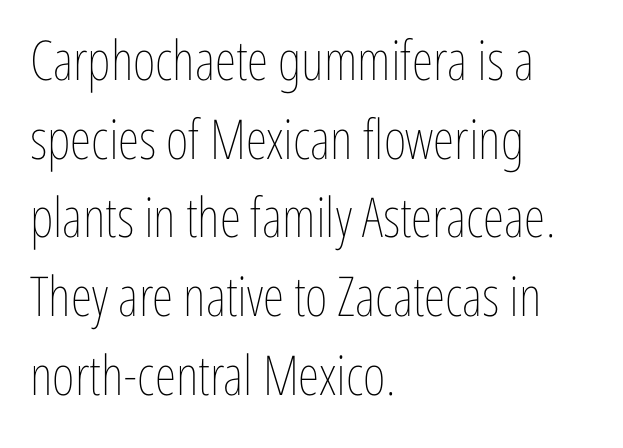
{"italic": "no", "bold": "no", "weight": "thin", "width": "condensed", "stroke_contrast": "low", "x_height": "medium", "monospaced": "no", "underline": "no", "align": "left", "line_spacing": "normal", "line_spacing_ratio": 1.43, "letter_spacing": "normal", "letter_spacing_em": 0.0, "glyph_px": 55}
